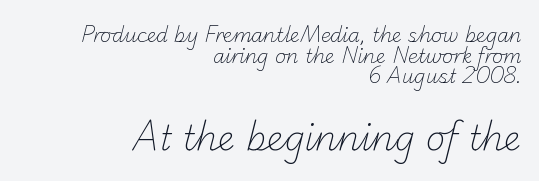
In terms of letterform style, serifs are entirely absent. Think of a printed novel: that variable character pitch is what you see here. Words float on clear page, feet unadorned. The letters look calm and open, with moderate or lighter stems.
